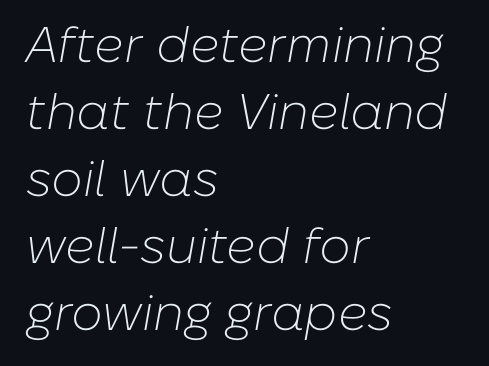
The image shows 50 px light type, italic (leaning right); set left-aligned, normal line spacing (1.34x), normal letter spacing, not underlined; low stroke contrast and a medium x-height.
